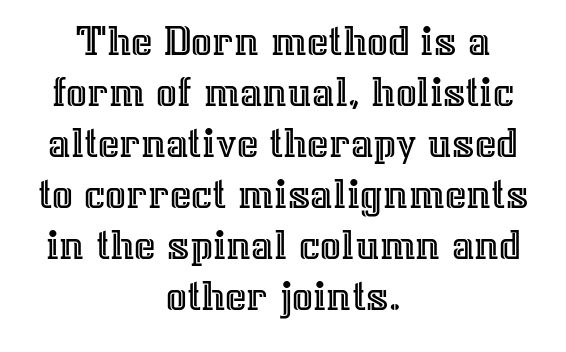
In terms of letterspacing, this is plain default setting. Looks like regular typesetting: each glyph gets only the width it needs. Does the lettering tilt? It doesn't — this is upright. The block of text is dense from top to bottom, with scant space between rows. The rag falls on both sides of this text block equally.
